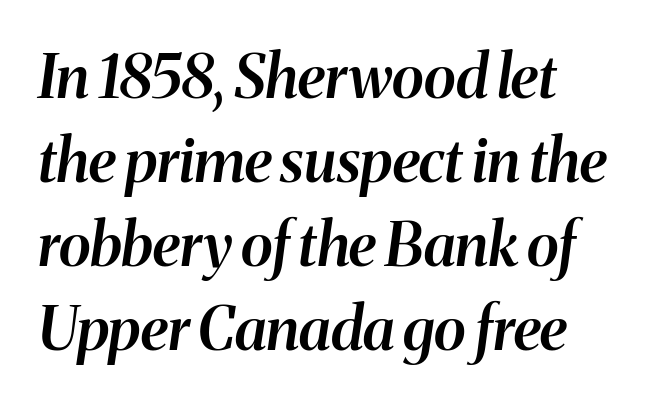
Q: Is the text bold? A: Semi-bold.
Q: Is the text italic (slanted)? A: Yes, it leans right by about 8 degrees.
Q: Is the text underlined? A: No.
Q: Is the spacing between letters normal or unusually wide? A: Normal.
Q: Is the spacing between lines tight, normal or loose? A: Normal.
Q: Width (condensed, normal, or wide)? A: Normal.
Q: Stroke contrast? A: Medium.
Q: x-height? A: Medium.
Q: Monospaced? A: No.
